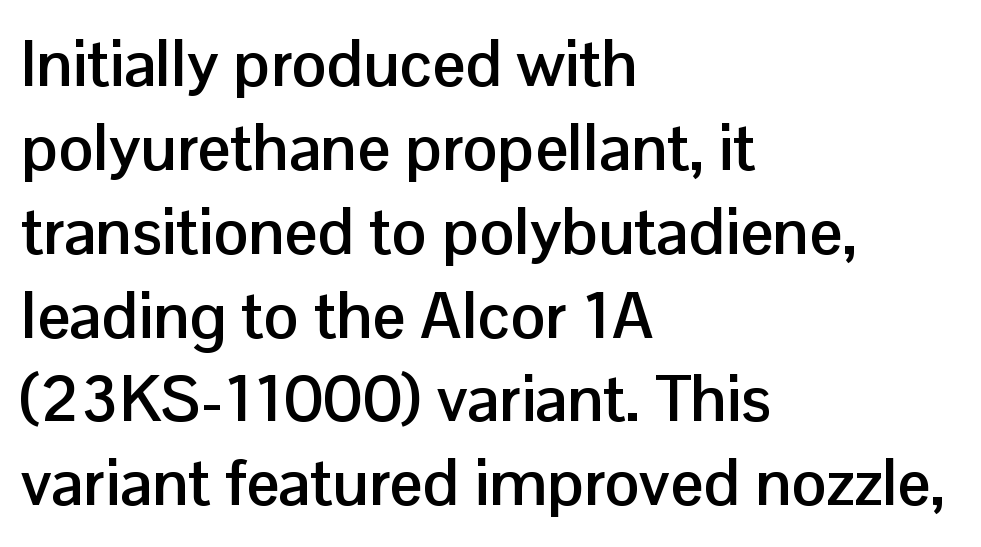
Q: Is the text bold? A: Yes.
Q: Is the text italic (slanted)? A: No, it is upright.
Q: Is the typeface a serif or a sans-serif typeface? A: Sans-serif.
Q: Is the text underlined? A: No.
Q: How is the paragraph aligned? A: Left-aligned.
Q: Is the spacing between letters normal or unusually wide? A: Normal.
Q: Is the spacing between lines tight, normal or loose? A: Normal.
Q: Width (condensed, normal, or wide)? A: Normal.
Q: Stroke contrast? A: Low.
Q: x-height? A: Medium.
Q: Monospaced? A: No.
